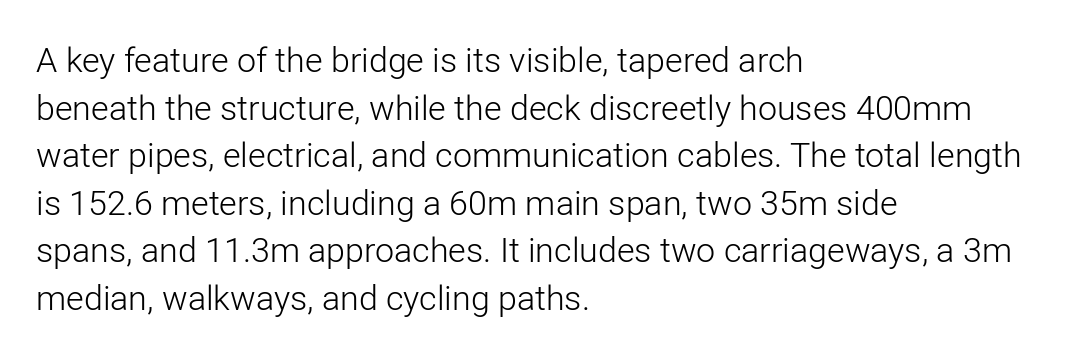
This sample uses plain, unmodified letter spacing. Regular leading. The lettering stays uniformly vertical, giving the passage a roman look. Is this a heavy cut? Hardly; it is regular or lighter. Each line starts at the same left margin while the right side varies.
